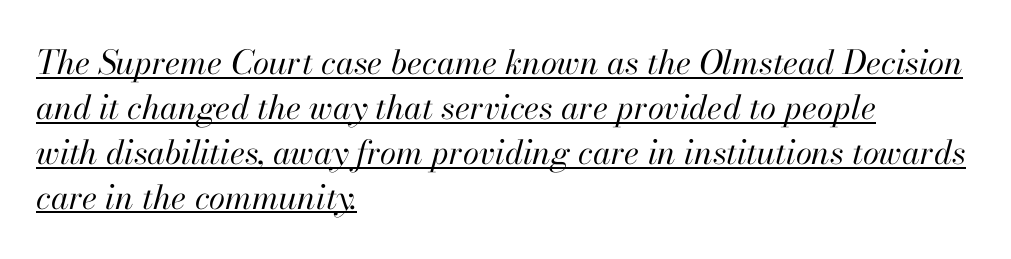
{"italic": "yes", "lean": "right", "slant_degrees": 13, "bold": "no", "weight": "regular", "width": "normal", "stroke_contrast": "high", "x_height": "small", "monospaced": "no", "underline": "yes", "align": "left", "line_spacing": "normal", "line_spacing_ratio": 1.36, "letter_spacing": "normal", "letter_spacing_em": 0.0, "glyph_px": 33}
